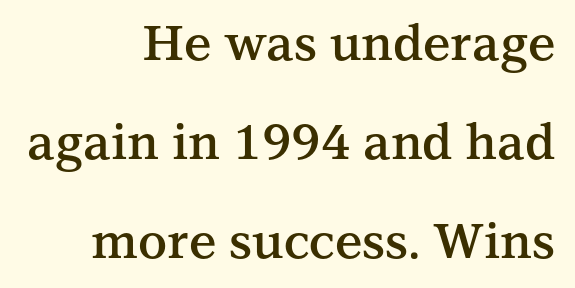
The image shows 49 px semibold serif type, upright; set right-aligned, loose line spacing (2.02x), normal letter spacing, not underlined; medium stroke contrast and a medium x-height.
